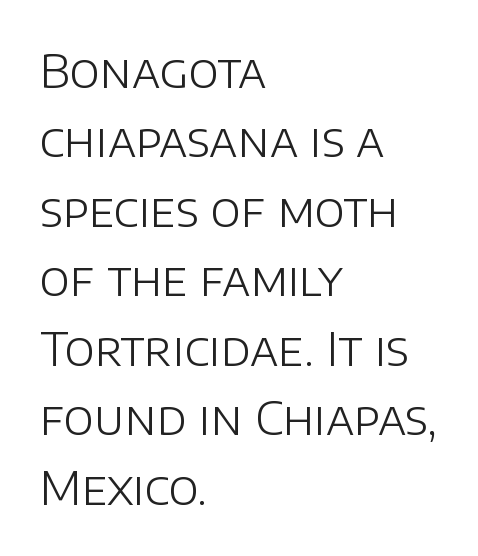
Vertically, the passage feels balanced, rows spaced as you'd expect. This reads as an unemphasized weight, regular at the heaviest. Font category for this specimen: sans-serif. The compositor pushed each line to the left boundary. The face used here is rendered with its standard letterfit.
